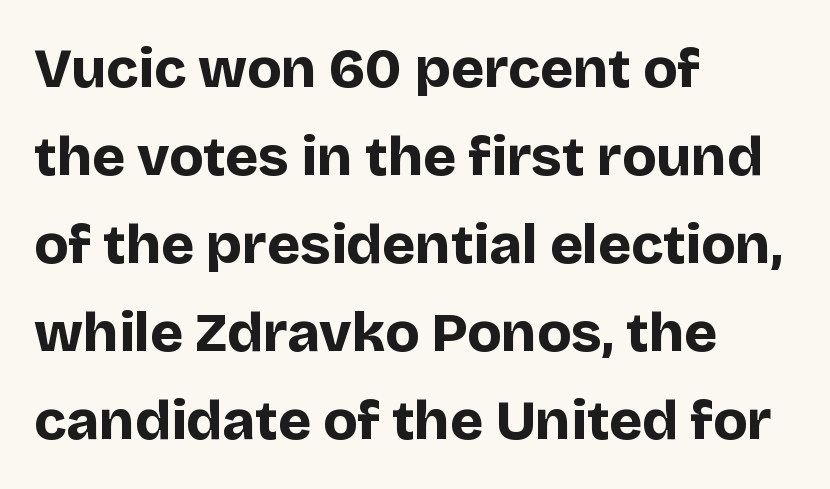
Q: Is the text bold? A: Yes.
Q: Is the text italic (slanted)? A: No, it is upright.
Q: Is the typeface a serif or a sans-serif typeface? A: Sans-serif.
Q: Is the text underlined? A: No.
Q: How is the paragraph aligned? A: Left-aligned.
Q: Is the spacing between letters normal or unusually wide? A: Normal.
Q: Is the spacing between lines tight, normal or loose? A: Normal.
Q: Width (condensed, normal, or wide)? A: Normal.
Q: Stroke contrast? A: Low.
Q: x-height? A: Large.
Q: Monospaced? A: No.
